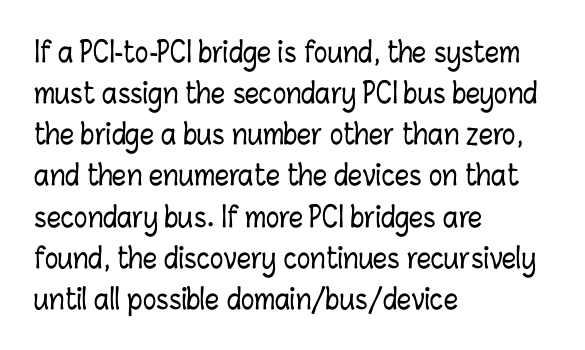
Notice how the passage keeps a crisp vertical edge on the left only. What stands out about the letter spacing? Nothing — it is the standard amount. The letters advance in unequal steps, a hallmark of proportional type. Has an underline been added? It has not. The rows are spaced the way most documents space them. Posture: straight, roman, zero tilt.
